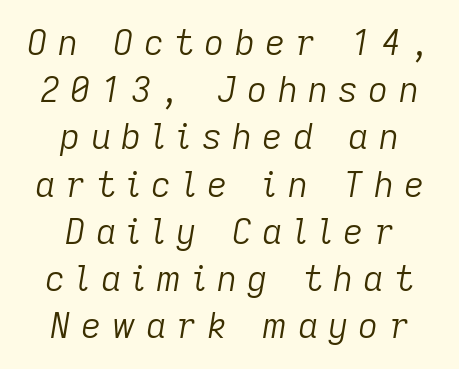
{"italic": "yes", "lean": "right", "slant_degrees": 9, "bold": "no", "weight": "light", "width": "normal", "stroke_contrast": "low", "x_height": "medium", "monospaced": "no", "underline": "no", "align": "center", "line_spacing": "normal", "line_spacing_ratio": 1.35, "letter_spacing": "wide", "letter_spacing_em": 0.29, "glyph_px": 35}
